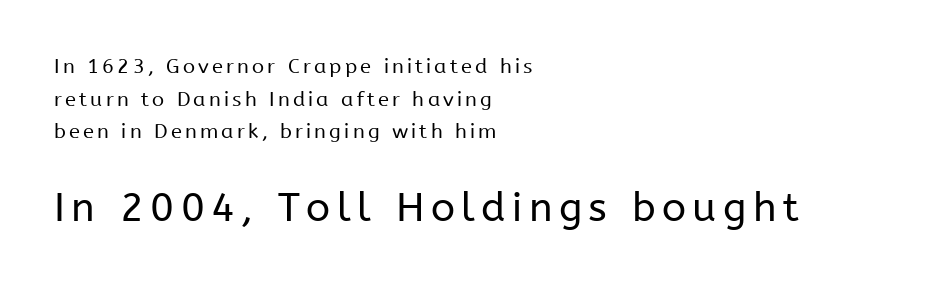
The image shows 40 px regular-weight sans-serif type, upright; set left-aligned, normal line spacing (1.63x), not underlined; the second (bottom) block is 2.0x larger; low stroke contrast and a medium x-height.
